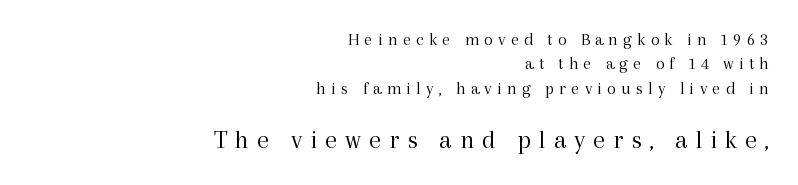
The glyphs are unaccompanied by any horizontal stroke below them. Vertical strokes here are truly vertical. The more generous point size was reserved for the lower chunk. No chunkiness to these letters — they're not bold. Words appear elongated and porous because spacing is wide.
